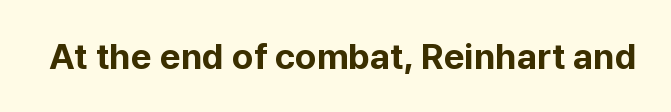
This sample uses plain, unmodified letter spacing. Examine the stroke ends and you'll find no serifs. Spacing verdict: proportional, widths tailored to each character. The specimen reads as upright at a glance.
